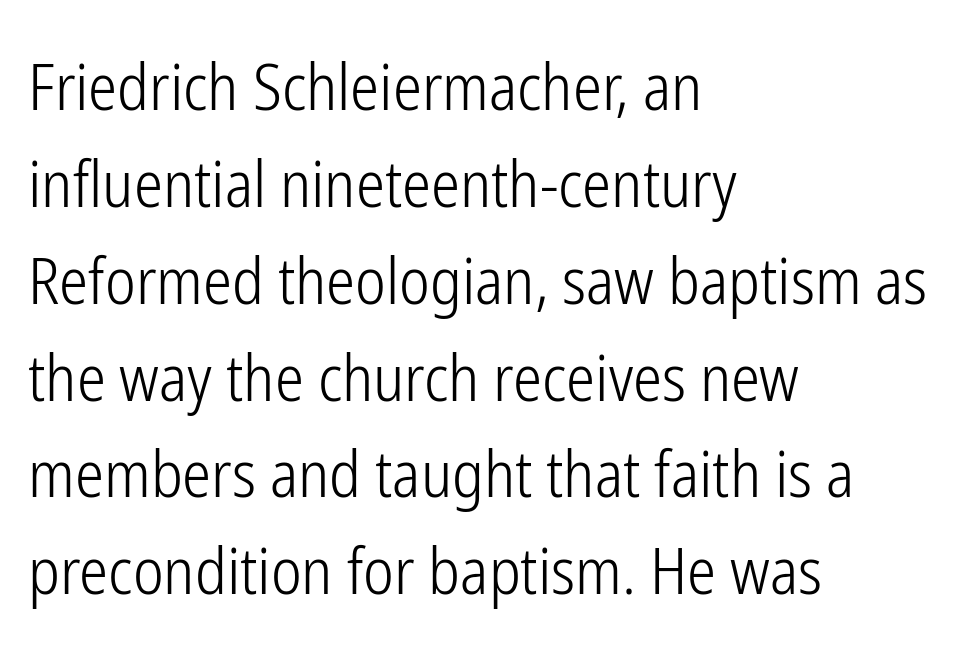
{"serif": "no", "italic": "no", "bold": "no", "weight": "light", "width": "condensed", "stroke_contrast": "low", "x_height": "medium", "monospaced": "no", "underline": "no", "align": "left", "line_spacing": "normal", "line_spacing_ratio": 1.49, "letter_spacing": "normal", "letter_spacing_em": 0.0, "glyph_px": 65}
